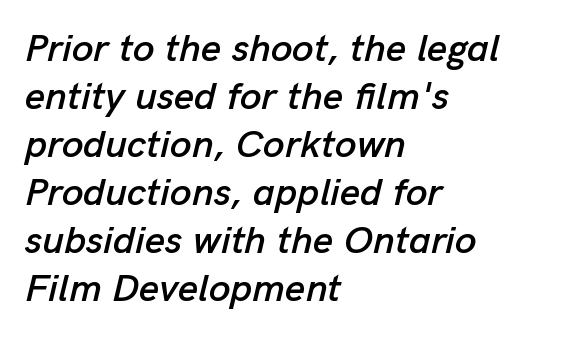
The image shows 39 px text type, italic (leaning right); set left-aligned, line spacing 1.23x, normal letter spacing, not underlined; low stroke contrast and a medium x-height.
